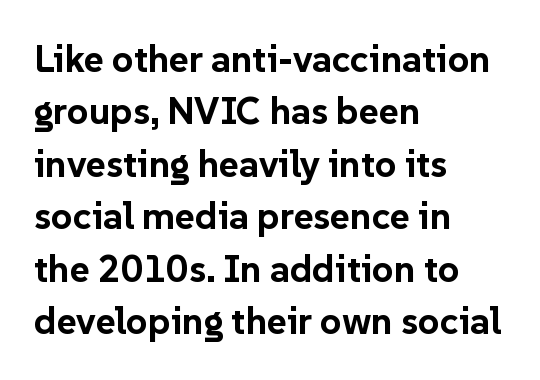
Q: Is the text bold? A: Yes.
Q: Is the text italic (slanted)? A: No, it is upright.
Q: Is the typeface a serif or a sans-serif typeface? A: Sans-serif.
Q: Is the text underlined? A: No.
Q: How is the paragraph aligned? A: Left-aligned.
Q: Is the spacing between letters normal or unusually wide? A: Normal.
Q: Is the spacing between lines tight, normal or loose? A: Normal.
Q: Width (condensed, normal, or wide)? A: Normal.
Q: Stroke contrast? A: Low.
Q: x-height? A: Medium.
Q: Monospaced? A: No.
